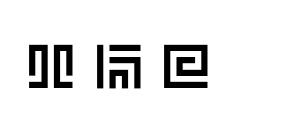
Q: Is the text italic (slanted)? A: No, it is upright.
Q: Is the text underlined? A: No.
Q: Is the spacing between letters normal or unusually wide? A: Unusually wide.
Q: Width (condensed, normal, or wide)? A: Normal.
Q: x-height? A: Large.
